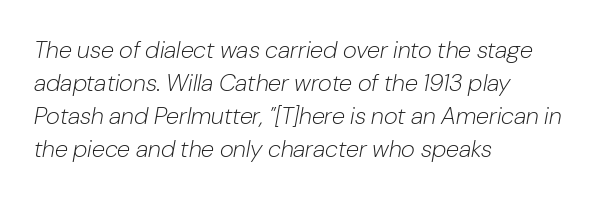
The image shows 24 px text type, italic (leaning right); set left-aligned, normal line spacing (1.37x), normal letter spacing, not underlined.
